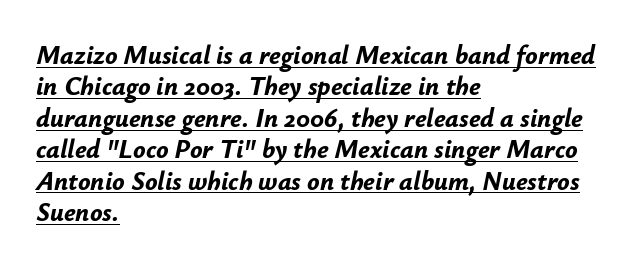
{"italic": "yes", "lean": "right", "slant_degrees": 12, "bold": "yes", "underline": "yes", "align": "left", "line_spacing_ratio": 1.21, "letter_spacing": "normal", "letter_spacing_em": 0.0, "glyph_px": 26}
